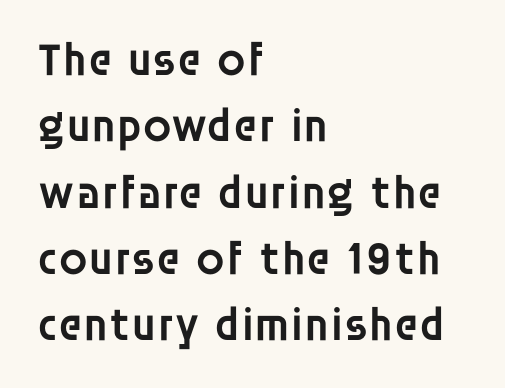
Q: Is the text bold? A: Semi-bold.
Q: Is the text italic (slanted)? A: No, it is upright.
Q: Is the typeface a serif or a sans-serif typeface? A: Sans-serif.
Q: Is the text underlined? A: No.
Q: How is the paragraph aligned? A: Left-aligned.
Q: Is the spacing between letters normal or unusually wide? A: Normal.
Q: Is the spacing between lines tight, normal or loose? A: Normal.
Q: Width (condensed, normal, or wide)? A: Normal.
Q: Stroke contrast? A: Low.
Q: x-height? A: Large.
Q: Monospaced? A: No.
